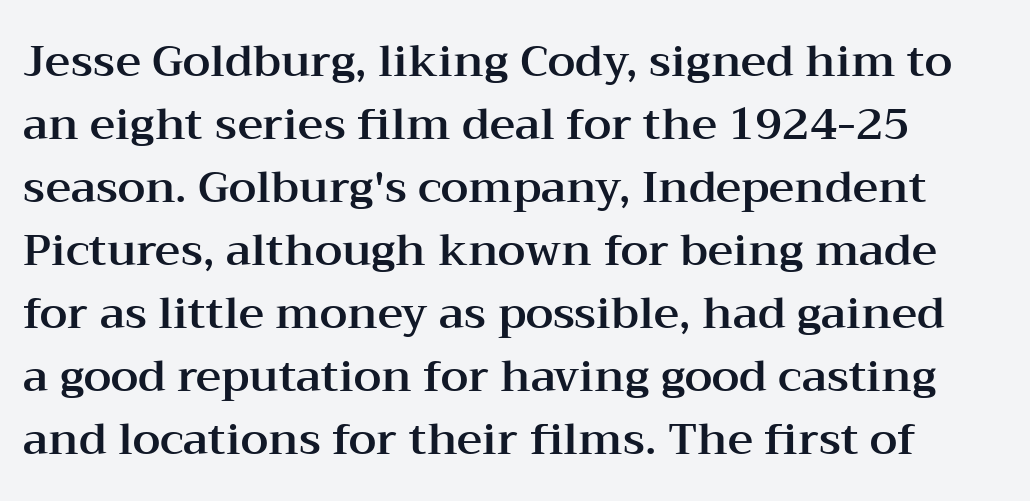
Q: Is the text italic (slanted)? A: No, it is upright.
Q: Is the typeface a serif or a sans-serif typeface? A: Serif.
Q: Is the text underlined? A: No.
Q: Is the spacing between letters normal or unusually wide? A: Normal.
Q: Is the spacing between lines tight, normal or loose? A: Normal.
Q: Width (condensed, normal, or wide)? A: Wide.
Q: Stroke contrast? A: Medium.
Q: x-height? A: Medium.
Q: Monospaced? A: No.
